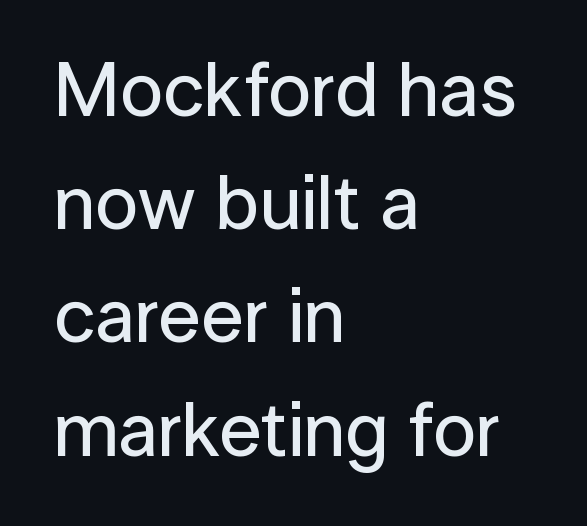
{"serif": "no", "italic": "no", "width": "normal", "stroke_contrast": "low", "x_height": "medium", "monospaced": "no", "underline": "no", "align": "left", "line_spacing": "normal", "line_spacing_ratio": 1.47, "letter_spacing": "normal", "letter_spacing_em": 0.0, "glyph_px": 77}
